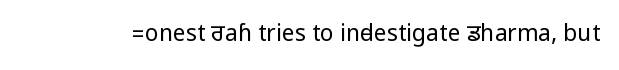
The image shows 23 px text type, upright; set normal letter spacing, not underlined.
